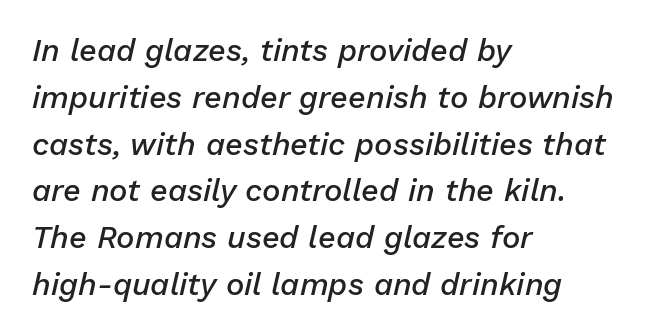
Q: Is the text bold? A: Semi-bold.
Q: Is the text italic (slanted)? A: Yes, it leans right by about 13 degrees.
Q: Is the text underlined? A: No.
Q: How is the paragraph aligned? A: Left-aligned.
Q: Is the spacing between letters normal or unusually wide? A: Normal.
Q: Is the spacing between lines tight, normal or loose? A: Normal.
Q: Width (condensed, normal, or wide)? A: Normal.
Q: Stroke contrast? A: Low.
Q: x-height? A: Medium.
Q: Monospaced? A: No.
